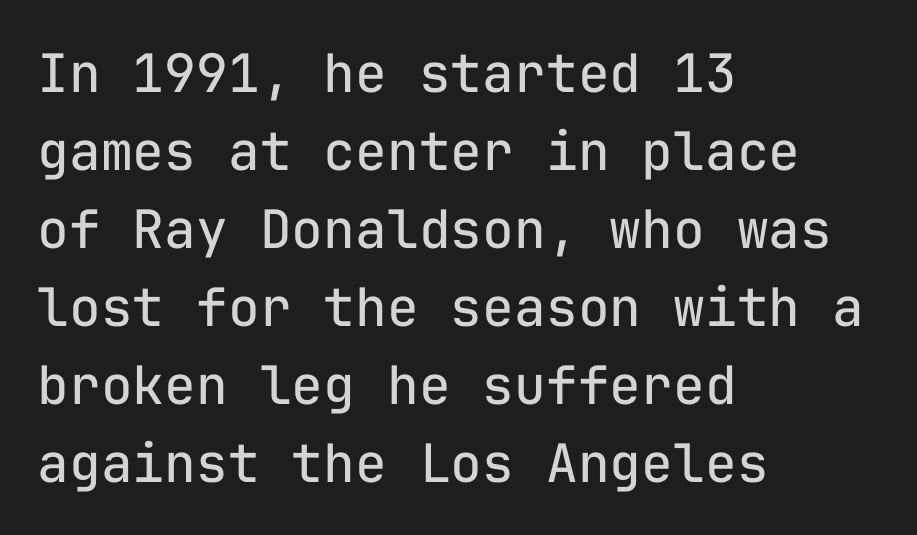
The passage shown is typeset with a sans-serif family. Posture: vertical. The rendering uses typewriter-style spacing with identical character cells. Nobody drew a line under any word here. The paragraph has a hard left edge and a soft right edge. Between one letter and the next there's only the usual sliver of space.
